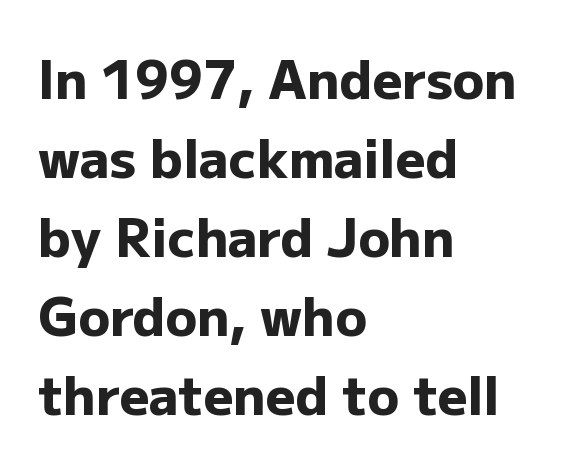
Q: Is the text bold? A: Yes.
Q: Is the text italic (slanted)? A: No, it is upright.
Q: Is the typeface a serif or a sans-serif typeface? A: Sans-serif.
Q: Is the text underlined? A: No.
Q: How is the paragraph aligned? A: Left-aligned.
Q: Is the spacing between letters normal or unusually wide? A: Normal.
Q: Is the spacing between lines tight, normal or loose? A: Normal.
Q: Width (condensed, normal, or wide)? A: Normal.
Q: Stroke contrast? A: Low.
Q: x-height? A: Medium.
Q: Monospaced? A: No.
